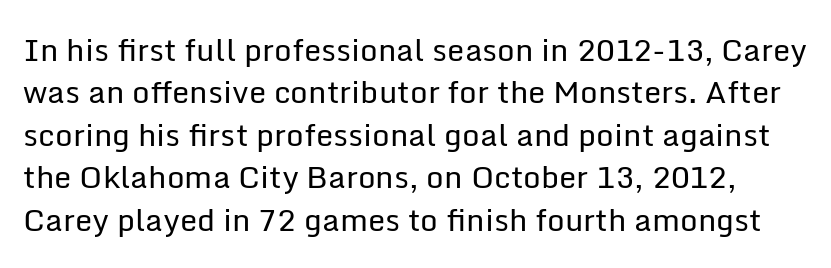
{"serif": "no", "italic": "no", "bold": "no", "weight": "regular", "width": "normal", "stroke_contrast": "low", "x_height": "medium", "monospaced": "no", "underline": "no", "line_spacing": "normal", "line_spacing_ratio": 1.37, "letter_spacing": "normal", "letter_spacing_em": 0.0, "glyph_px": 31}
